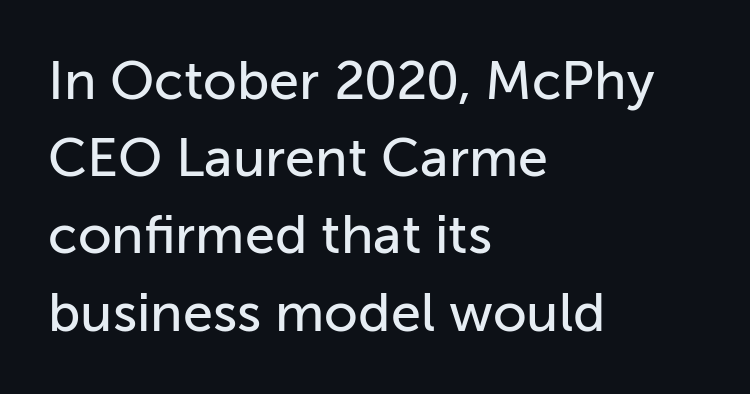
{"serif": "no", "italic": "no", "width": "normal", "stroke_contrast": "low", "x_height": "medium", "monospaced": "no", "underline": "no", "align": "left", "line_spacing": "normal", "line_spacing_ratio": 1.43, "letter_spacing": "normal", "letter_spacing_em": 0.0, "glyph_px": 54}
